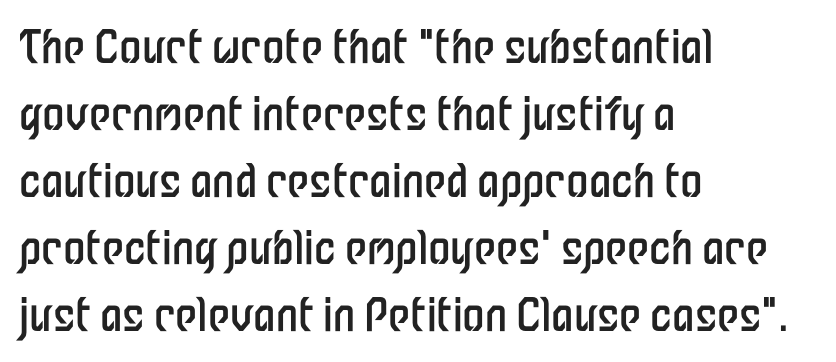
Q: Is the text bold? A: No.
Q: Is the text italic (slanted)? A: No, it is upright.
Q: Is the typeface a serif or a sans-serif typeface? A: Sans-serif.
Q: Is the text underlined? A: No.
Q: How is the paragraph aligned? A: Left-aligned.
Q: Is the spacing between letters normal or unusually wide? A: Normal.
Q: Is the spacing between lines tight, normal or loose? A: Normal.
Q: Width (condensed, normal, or wide)? A: Condensed.
Q: Stroke contrast? A: Low.
Q: x-height? A: Medium.
Q: Monospaced? A: No.
